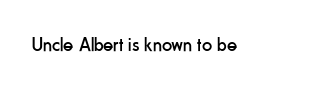
Q: Is the text bold? A: No.
Q: Is the text italic (slanted)? A: No, it is upright.
Q: Is the text underlined? A: No.
Q: Is the spacing between letters normal or unusually wide? A: Normal.
